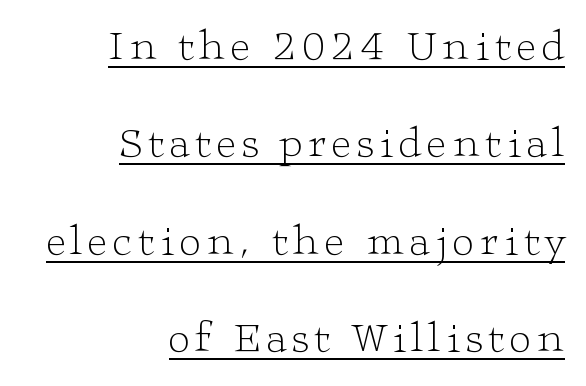
{"serif": "yes", "italic": "no", "bold": "no", "weight": "light", "width": "wide", "stroke_contrast": "low", "x_height": "medium", "monospaced": "no", "underline": "yes", "align": "right", "line_spacing": "loose", "line_spacing_ratio": 2.32, "glyph_px": 42}
